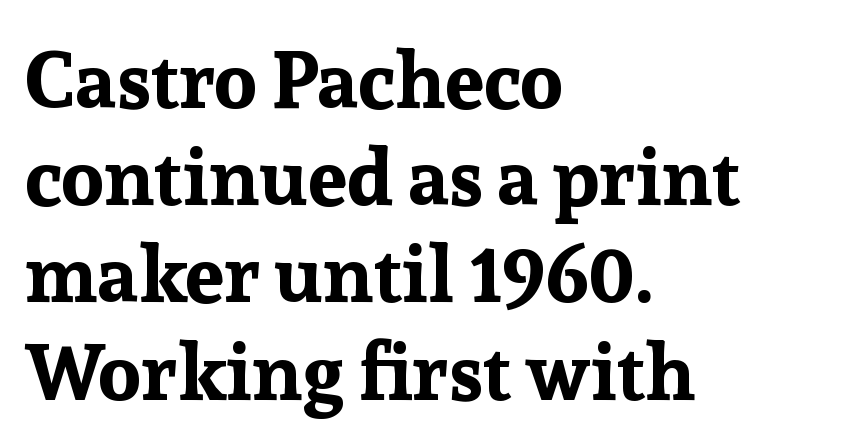
Q: Is the text bold? A: Yes.
Q: Is the text italic (slanted)? A: No, it is upright.
Q: Is the typeface a serif or a sans-serif typeface? A: Serif.
Q: Is the text underlined? A: No.
Q: How is the paragraph aligned? A: Left-aligned.
Q: Is the spacing between letters normal or unusually wide? A: Normal.
Q: Width (condensed, normal, or wide)? A: Normal.
Q: Stroke contrast? A: Low.
Q: x-height? A: Medium.
Q: Monospaced? A: No.
